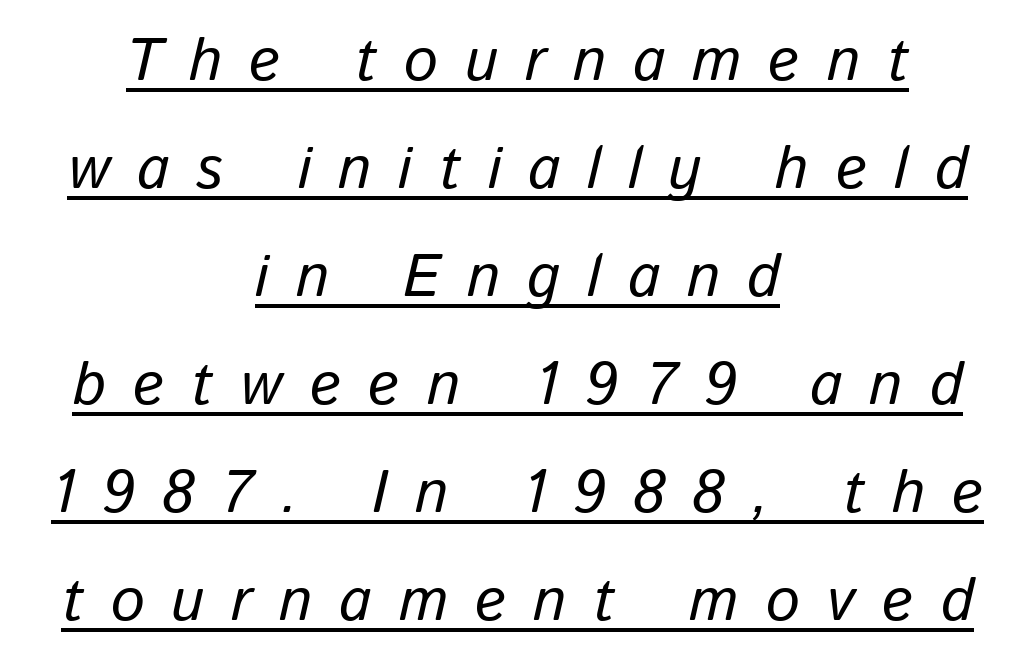
Q: Is the text italic (slanted)? A: Yes, it leans right by about 13 degrees.
Q: Is the text underlined? A: Yes.
Q: How is the paragraph aligned? A: Centered.
Q: Is the spacing between letters normal or unusually wide? A: Unusually wide.
Q: Width (condensed, normal, or wide)? A: Normal.
Q: Stroke contrast? A: Low.
Q: x-height? A: Medium.
Q: Monospaced? A: No.
